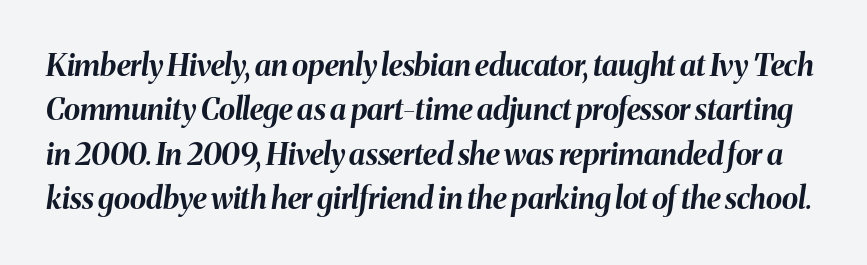
The glyphs are unaccompanied by any horizontal stroke below them. An italicized treatment has been applied to the whole sample. Do the characters align in a grid? No, the font is proportional. This sample uses plain, unmodified letter spacing. Strong, thick strokes mark this as bold type. One glance says typical: line gaps are just what's usual.
